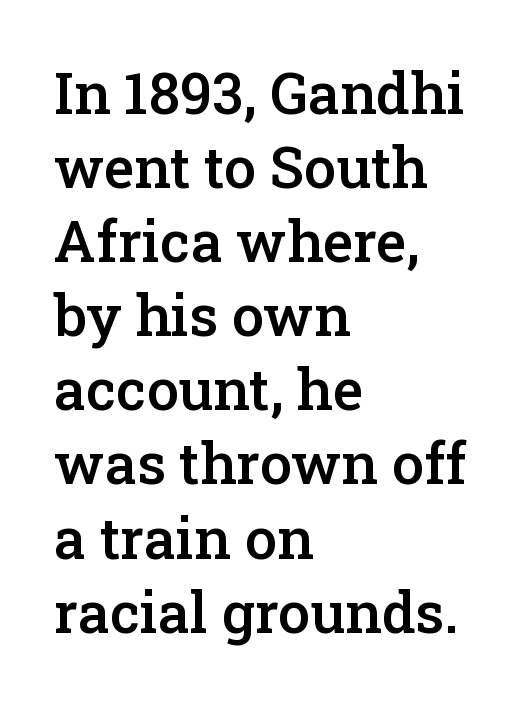
Q: Is the text bold? A: Semi-bold.
Q: Is the text italic (slanted)? A: No, it is upright.
Q: Is the typeface a serif or a sans-serif typeface? A: Serif.
Q: Is the text underlined? A: No.
Q: How is the paragraph aligned? A: Left-aligned.
Q: Is the spacing between letters normal or unusually wide? A: Normal.
Q: Is the spacing between lines tight, normal or loose? A: Normal.
Q: Width (condensed, normal, or wide)? A: Normal.
Q: Stroke contrast? A: Low.
Q: x-height? A: Medium.
Q: Monospaced? A: No.
